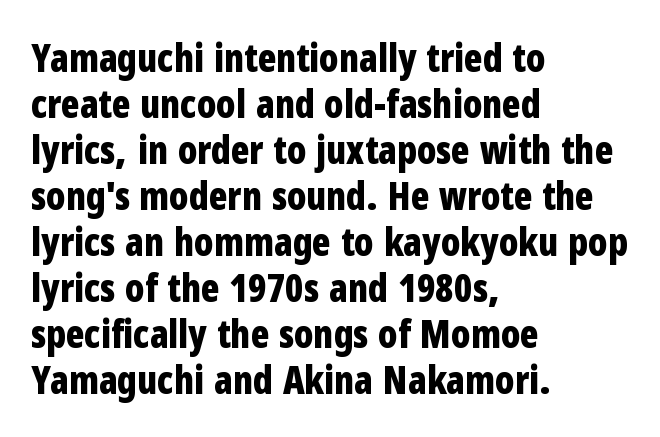
Q: Is the text bold? A: Yes.
Q: Is the text italic (slanted)? A: No, it is upright.
Q: Is the typeface a serif or a sans-serif typeface? A: Sans-serif.
Q: Is the text underlined? A: No.
Q: How is the paragraph aligned? A: Left-aligned.
Q: Is the spacing between letters normal or unusually wide? A: Normal.
Q: Width (condensed, normal, or wide)? A: Condensed.
Q: Stroke contrast? A: Low.
Q: x-height? A: Medium.
Q: Monospaced? A: No.
